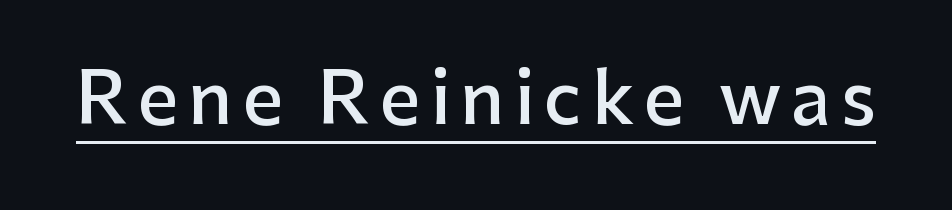
The letters are semibold — heavier than regular but short of a full bold. The face used here is a sans, in the tradition of grotesques and geometrics. Do the letters lean? They stand straight. You could not count columns in this text — the font is proportionally spaced.
